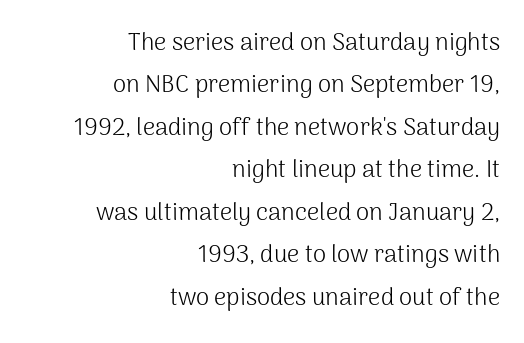
Q: Is the text bold? A: No.
Q: Is the text italic (slanted)? A: No, it is upright.
Q: Is the text underlined? A: No.
Q: How is the paragraph aligned? A: Right-aligned.
Q: Is the spacing between letters normal or unusually wide? A: Normal.
